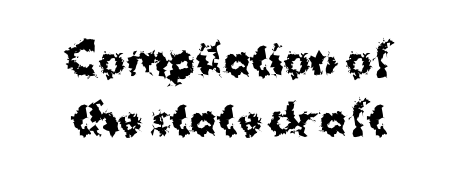
Q: Is the text bold? A: Yes.
Q: Is the text italic (slanted)? A: No, it is upright.
Q: Is the typeface a serif or a sans-serif typeface? A: Sans-serif.
Q: Is the text underlined? A: No.
Q: Is the spacing between letters normal or unusually wide? A: Normal.
Q: Is the spacing between lines tight, normal or loose? A: Normal.
Q: Width (condensed, normal, or wide)? A: Normal.
Q: Stroke contrast? A: Medium.
Q: x-height? A: Medium.
Q: Monospaced? A: No.
